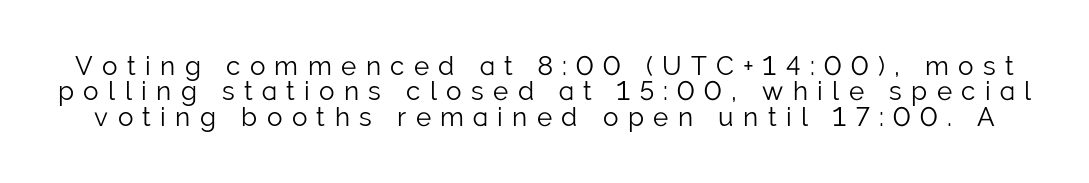
Heaviness? Minimal to ordinary, like unemphasized prose. Is there much room between lines? No — they nearly touch. The gap between lines stays unmarked. Nope, not italic — everything's standing straight. The face used here is rendered with a markedly widened letterfit.
